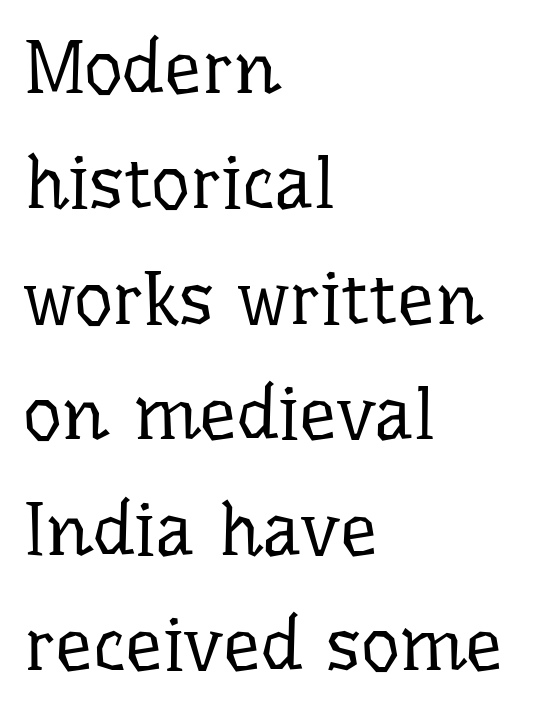
The image shows 75 px regular-weight serif type, upright; set left-aligned, normal line spacing (1.54x), normal letter spacing, not underlined; low stroke contrast and a medium x-height.
